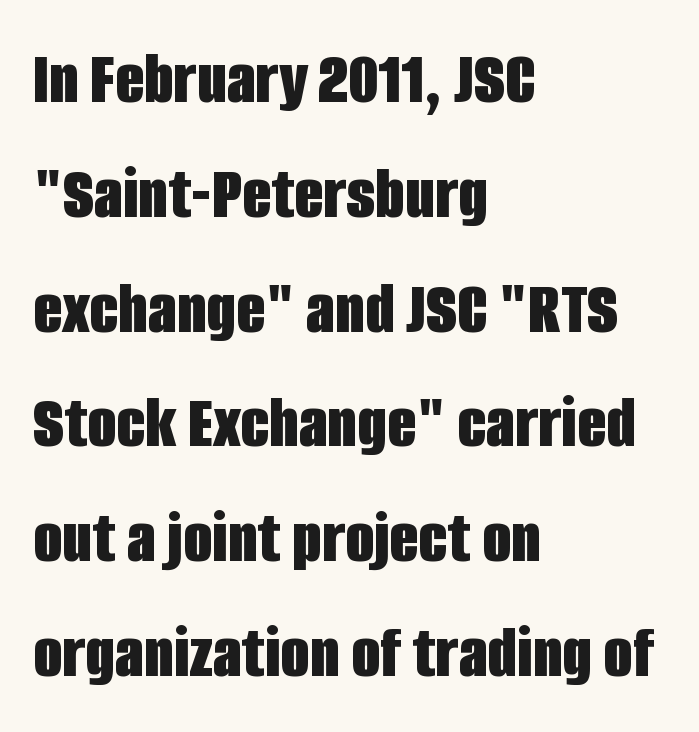
{"serif": "no", "italic": "no", "bold": "yes", "weight": "bold", "width": "condensed", "stroke_contrast": "low", "x_height": "large", "monospaced": "no", "underline": "no", "align": "left", "line_spacing": "normal", "line_spacing_ratio": 1.51, "letter_spacing": "normal", "letter_spacing_em": 0.0, "glyph_px": 76}
